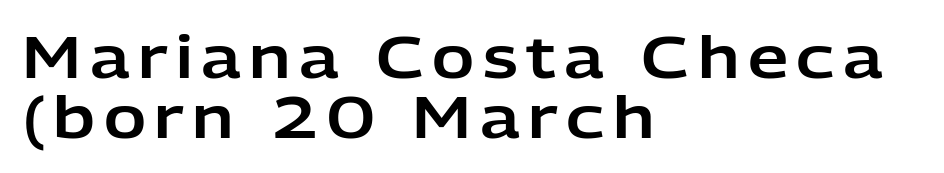
Q: Is the text italic (slanted)? A: No, it is upright.
Q: Is the typeface a serif or a sans-serif typeface? A: Sans-serif.
Q: Is the text underlined? A: No.
Q: How is the paragraph aligned? A: Left-aligned.
Q: Is the spacing between lines tight, normal or loose? A: Tight.
Q: Width (condensed, normal, or wide)? A: Normal.
Q: Stroke contrast? A: Low.
Q: x-height? A: Medium.
Q: Monospaced? A: No.
